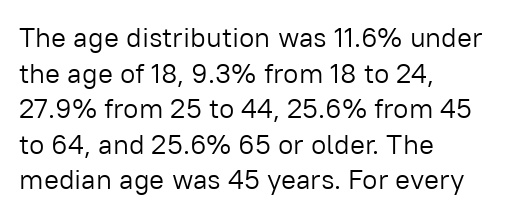
{"serif": "no", "italic": "no", "bold": "no", "weight": "light", "width": "normal", "stroke_contrast": "low", "x_height": "medium", "monospaced": "no", "underline": "no", "align": "left", "line_spacing": "normal", "line_spacing_ratio": 1.27, "letter_spacing": "normal", "letter_spacing_em": 0.0, "glyph_px": 28}
